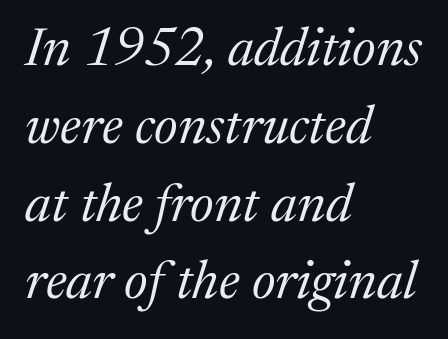
The image shows 54 px regular-weight serif type, italic (leaning right); set left-aligned, normal line spacing (1.44x), normal letter spacing, not underlined; medium stroke contrast and a medium x-height.
